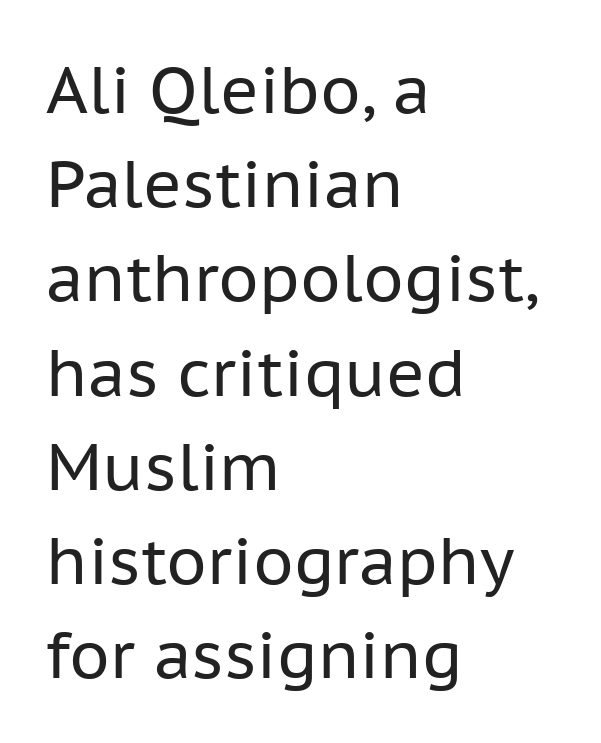
Q: Is the text bold? A: No.
Q: Is the text italic (slanted)? A: No, it is upright.
Q: Is the typeface a serif or a sans-serif typeface? A: Sans-serif.
Q: Is the text underlined? A: No.
Q: How is the paragraph aligned? A: Left-aligned.
Q: Is the spacing between letters normal or unusually wide? A: Normal.
Q: Is the spacing between lines tight, normal or loose? A: Normal.
Q: Width (condensed, normal, or wide)? A: Normal.
Q: Stroke contrast? A: Low.
Q: x-height? A: Medium.
Q: Monospaced? A: No.
